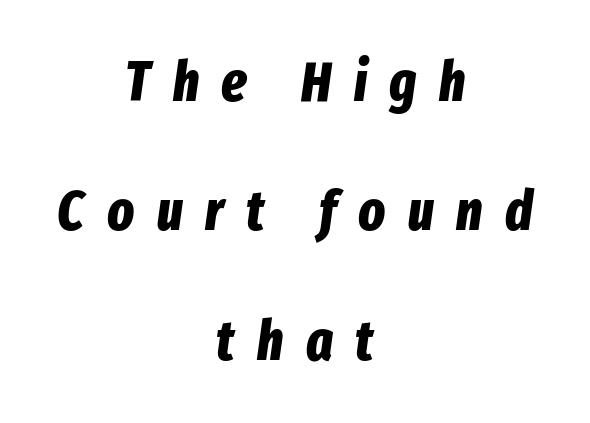
{"italic": "yes", "lean": "right", "slant_degrees": 8, "bold": "yes", "weight": "bold", "width": "condensed", "stroke_contrast": "low", "x_height": "medium", "monospaced": "no", "underline": "no", "align": "center", "line_spacing": "loose", "line_spacing_ratio": 2.31, "letter_spacing": "wide", "letter_spacing_em": 0.4, "glyph_px": 56}
